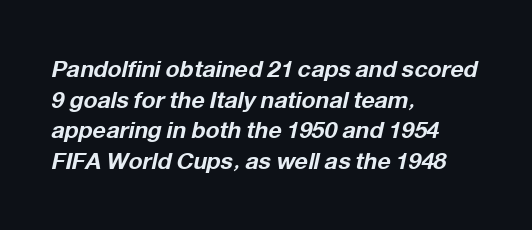
Q: Is the text bold? A: Yes.
Q: Is the text italic (slanted)? A: Yes, it leans right by about 12 degrees.
Q: Is the text underlined? A: No.
Q: How is the paragraph aligned? A: Left-aligned.
Q: Is the spacing between letters normal or unusually wide? A: Normal.
Q: Is the spacing between lines tight, normal or loose? A: Normal.
